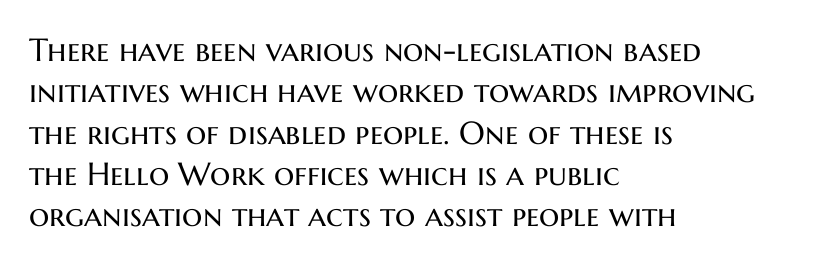
Check the space under the baseline: it is left empty. A normal amount of white space separates one row of letters from the next. Here the designer chose a conventional face with non-uniform glyph widths. Between one letter and the next there's only the usual sliver of space. Notice how the passage keeps a crisp vertical edge on the left only.
